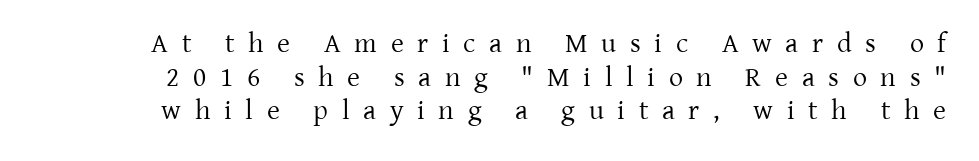
The image shows 28 px regular-weight serif type, upright; set line spacing 1.2x, unusually wide letter spacing (+0.49 em), not underlined; low stroke contrast and a medium x-height.
